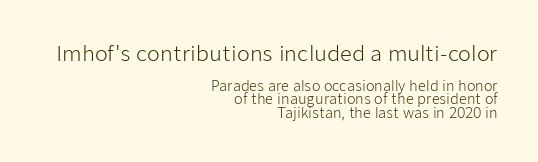
Q: Is the text bold? A: No.
Q: Is the text italic (slanted)? A: No, it is upright.
Q: Is the text underlined? A: No.
Q: How is the paragraph aligned? A: Right-aligned.
Q: Is the spacing between letters normal or unusually wide? A: Normal.
Q: Is the spacing between lines tight, normal or loose? A: Tight.
Q: Which block of text is set in a larger size, the first (top) or the second (bottom)? A: The first (top) one.
